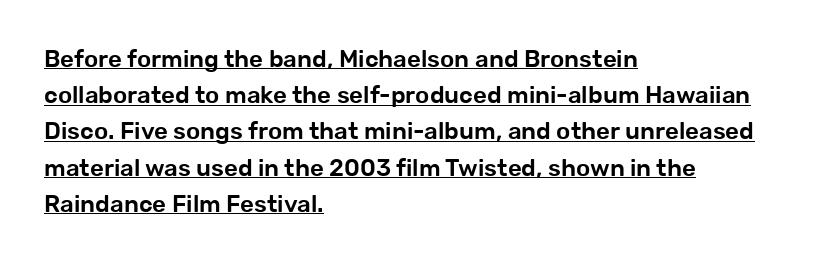
Q: Is the text italic (slanted)? A: No, it is upright.
Q: Is the text underlined? A: Yes.
Q: How is the paragraph aligned? A: Left-aligned.
Q: Is the spacing between letters normal or unusually wide? A: Normal.
Q: Is the spacing between lines tight, normal or loose? A: Normal.
